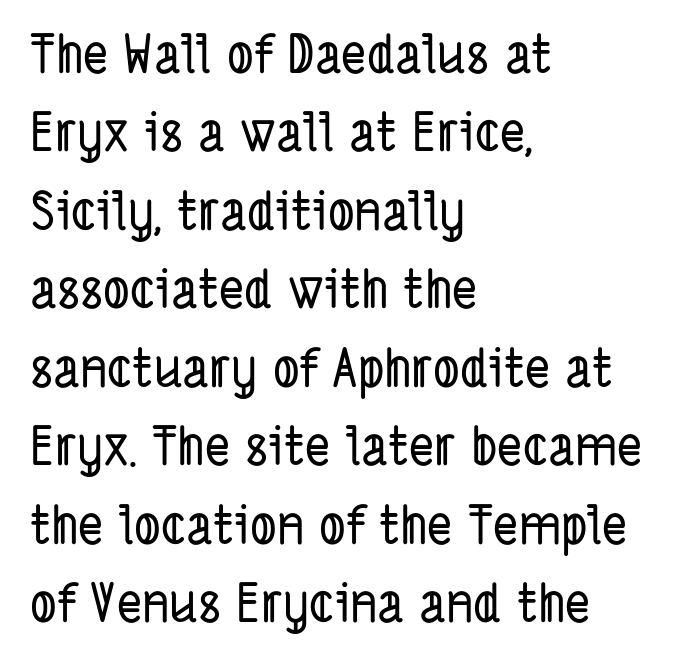
Compared with a centered layout, this one pins lines to the left instead. What's the leading like? Ordinary, nothing unusual. A typesetter would call this zero additional tracking. No feet cap the strokes, marking this as sans-serif type. Proportional: the letters do not fall into vertical columns.
